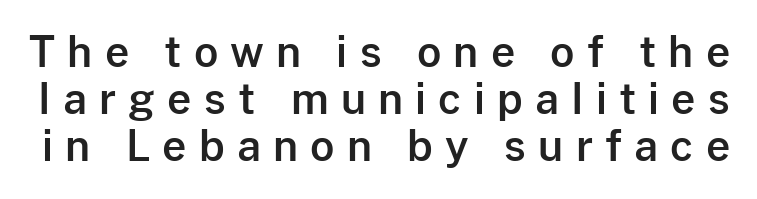
Q: Is the text italic (slanted)? A: No, it is upright.
Q: Is the typeface a serif or a sans-serif typeface? A: Sans-serif.
Q: Is the text underlined? A: No.
Q: Is the spacing between letters normal or unusually wide? A: Unusually wide.
Q: Is the spacing between lines tight, normal or loose? A: Tight.
Q: Width (condensed, normal, or wide)? A: Normal.
Q: Stroke contrast? A: Low.
Q: x-height? A: Medium.
Q: Monospaced? A: No.
